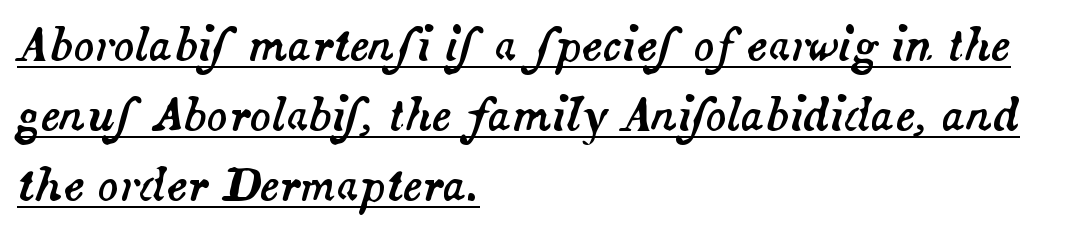
Q: Is the text italic (slanted)? A: Yes, it leans right by about 14 degrees.
Q: Is the text underlined? A: Yes.
Q: How is the paragraph aligned? A: Left-aligned.
Q: Is the spacing between letters normal or unusually wide? A: Normal.
Q: Is the spacing between lines tight, normal or loose? A: Normal.
Q: Width (condensed, normal, or wide)? A: Normal.
Q: Stroke contrast? A: Medium.
Q: x-height? A: Small.
Q: Monospaced? A: No.
